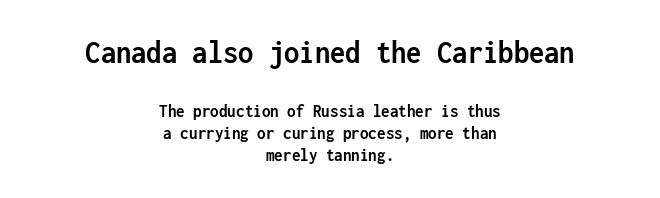
Every character here occupies the same horizontal width, giving the sample a typewriter-like rhythm. Between one letter and the next there's only the usual sliver of space. Here the first block reads like a headline and the second like body copy. A roman cut, with each character standing at attention. Is the type bold? Yes — the strokes are clearly thick and heavy.
